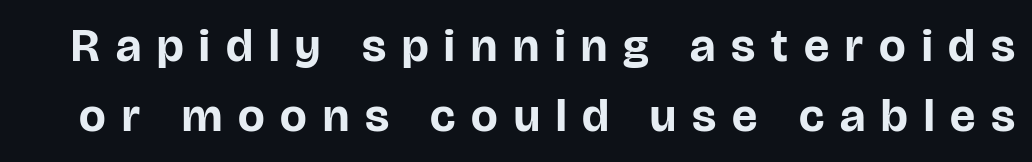
Observe the absence of serifs on each vertical stroke in this sample. Any mark beneath the type? The region is blank. The sample has been set heavy, in full bold. Loose tracking; the words dissolve into strings of separated letters. The lettering holds an erect, upright posture throughout. This sample keeps an unexceptional amount of space between lines.
